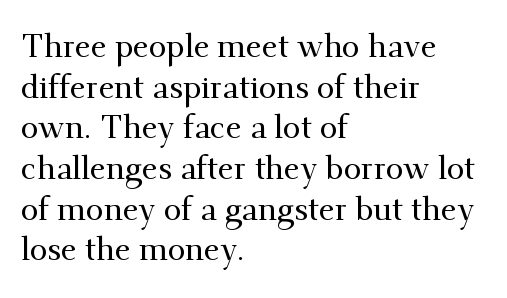
{"serif": "yes", "italic": "no", "width": "normal", "stroke_contrast": "medium", "x_height": "small", "monospaced": "no", "underline": "no", "align": "left", "line_spacing": "normal", "line_spacing_ratio": 1.27, "letter_spacing": "normal", "letter_spacing_em": 0.0, "glyph_px": 32}
